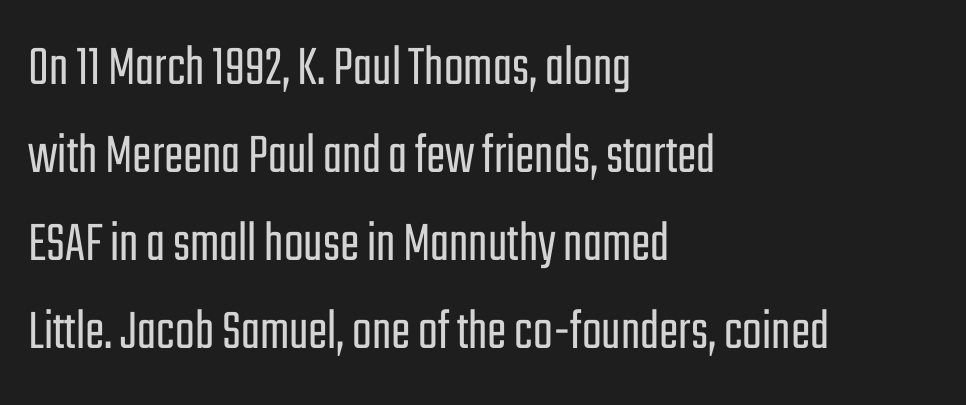
Stroke mass is kept to a normal reading level or below. Anything drawn beneath the words? Only blank space. This rendering uses left alignment, leaving the right contour irregular. In terms of letterspacing, this is plain default setting.
